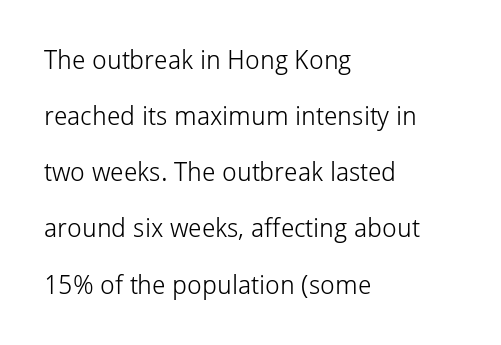
The image shows 26 px text type, upright; set left-aligned, loose line spacing (2.16x), normal letter spacing, not underlined.
